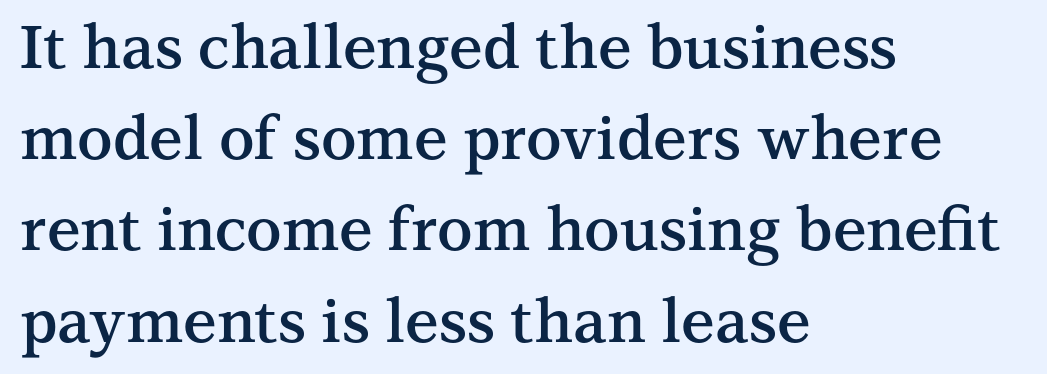
Q: Is the text bold? A: Semi-bold.
Q: Is the text italic (slanted)? A: No, it is upright.
Q: Is the typeface a serif or a sans-serif typeface? A: Serif.
Q: Is the text underlined? A: No.
Q: How is the paragraph aligned? A: Left-aligned.
Q: Is the spacing between letters normal or unusually wide? A: Normal.
Q: Is the spacing between lines tight, normal or loose? A: Normal.
Q: Width (condensed, normal, or wide)? A: Normal.
Q: Stroke contrast? A: Medium.
Q: x-height? A: Medium.
Q: Monospaced? A: No.
